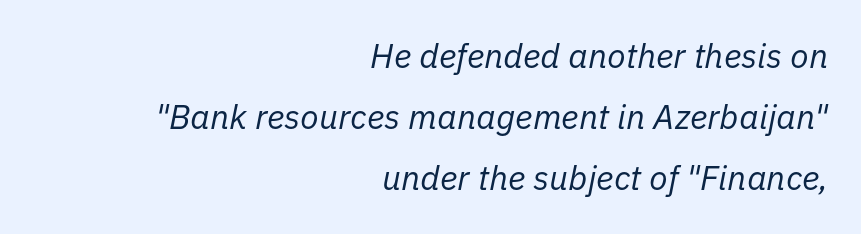
These lines are rendered in a variable-pitch font. Every character sits at an angle, as italics do. The zone under the glyphs is completely vacant. There is no visible air inserted between adjacent glyphs. No chunkiness to these letters — they're not bold. Caption: multi-line text, flush right, ragged left.
